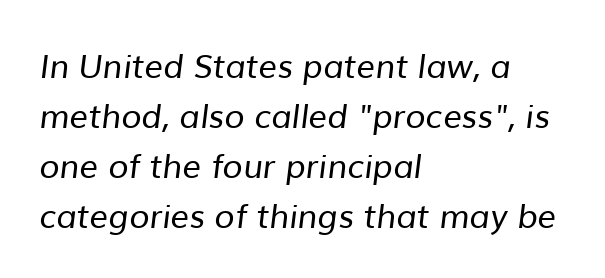
{"serif": "no", "bold": "no", "weight": "regular", "width": "normal", "stroke_contrast": "low", "x_height": "medium", "monospaced": "no", "underline": "no", "align": "left", "line_spacing": "normal", "line_spacing_ratio": 1.52, "letter_spacing": "normal", "letter_spacing_em": 0.0, "glyph_px": 33}
